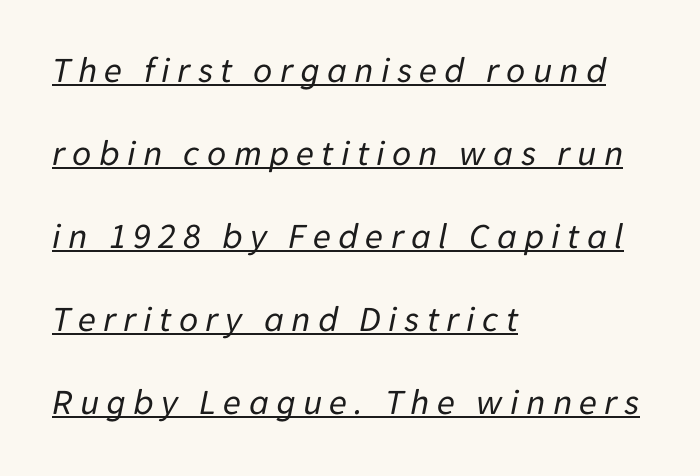
The image shows 37 px regular-weight type, italic (leaning right); set left-aligned, loose line spacing (2.24x), underlined; low stroke contrast and a medium x-height.
